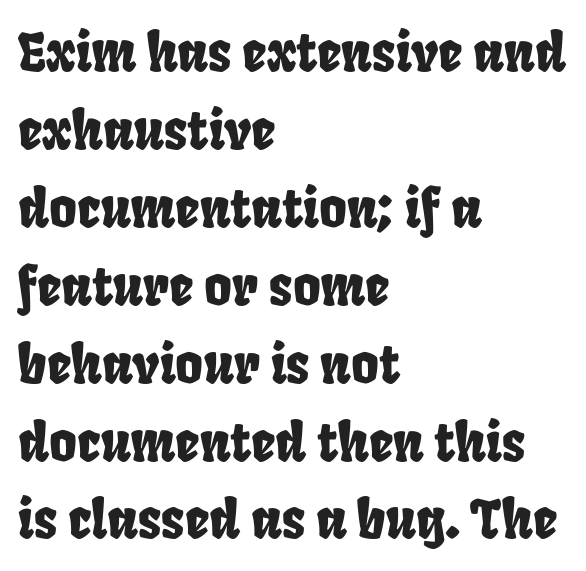
{"serif": "no", "width": "condensed", "stroke_contrast": "low", "x_height": "large", "monospaced": "no", "underline": "no", "align": "left", "line_spacing": "normal", "line_spacing_ratio": 1.47, "letter_spacing": "normal", "letter_spacing_em": 0.0, "glyph_px": 53}
